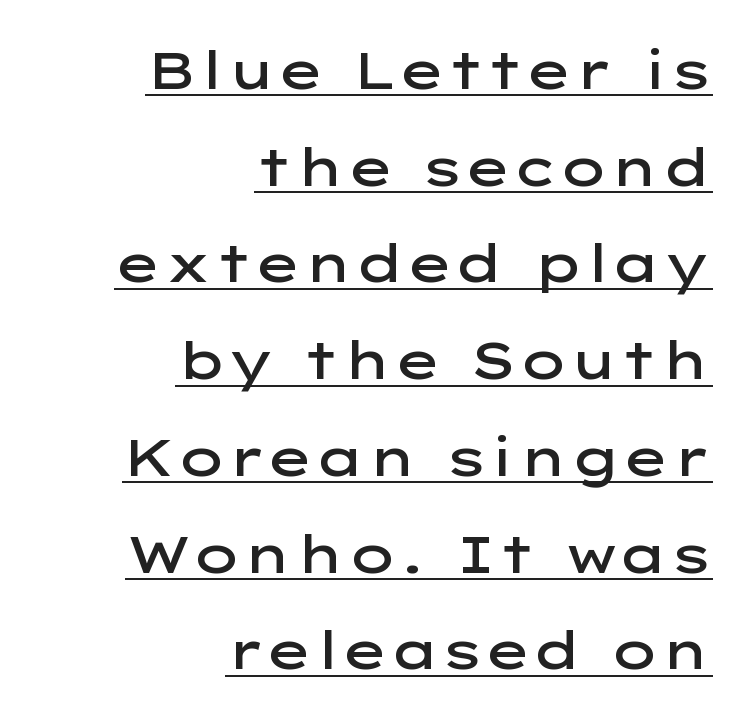
The image shows 52 px semibold, wide sans-serif type, upright; set right-aligned, line spacing 1.86x, normal letter spacing, underlined; low stroke contrast and a medium x-height.
